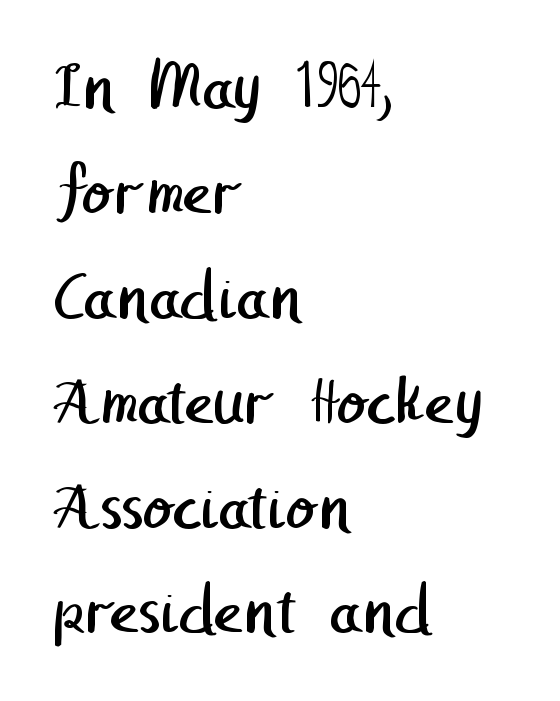
The image shows 69 px regular-weight sans-serif type; set left-aligned, normal line spacing (1.52x), normal letter spacing, not underlined; low stroke contrast and a medium x-height.
